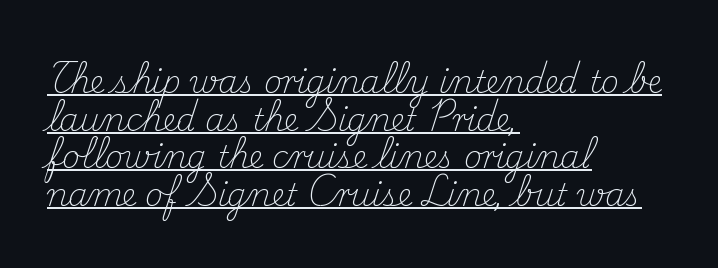
Q: Is the text bold? A: No.
Q: Is the text italic (slanted)? A: Yes.
Q: Is the typeface a serif or a sans-serif typeface? A: Serif.
Q: Is the text underlined? A: Yes.
Q: How is the paragraph aligned? A: Left-aligned.
Q: Is the spacing between letters normal or unusually wide? A: Normal.
Q: Width (condensed, normal, or wide)? A: Normal.
Q: Stroke contrast? A: Medium.
Q: x-height? A: Small.
Q: Monospaced? A: No.
